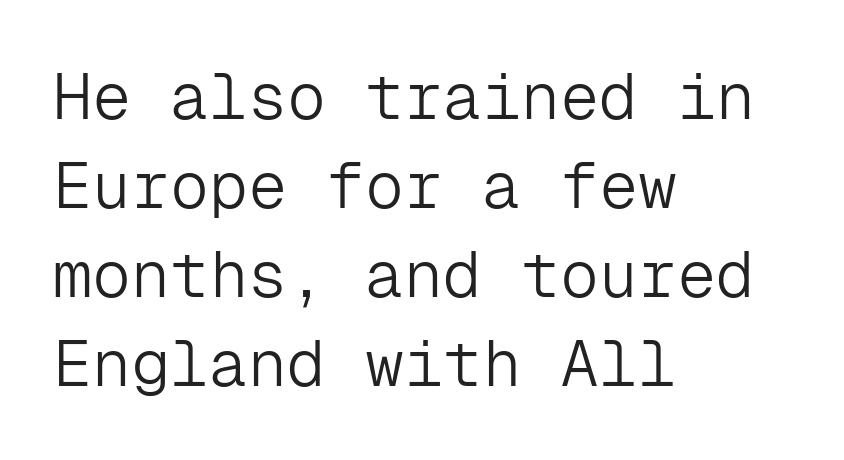
Notice how the stems are strictly vertical — no italics here. Tracking value appears to be zero — textbook default spacing. Here the designer chose a console-style face with uniform glyph widths. Vertical stems look standard width or narrower in stroke. Serif or sans? Sans — the stroke terminals are bare.
